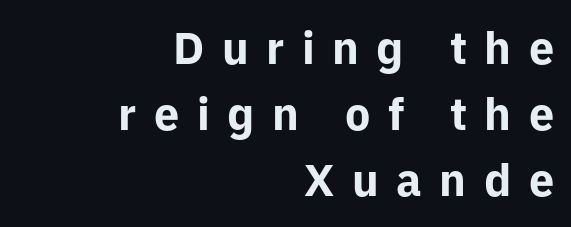
Bare-footed words on every line. Each glyph is drawn with heavy, bold strokes. The glyphs in this specimen are sans serif. Look at the tracking — it's clearly loosened, letters drifting apart. Vertically, the passage feels balanced, rows spaced as you'd expect.
